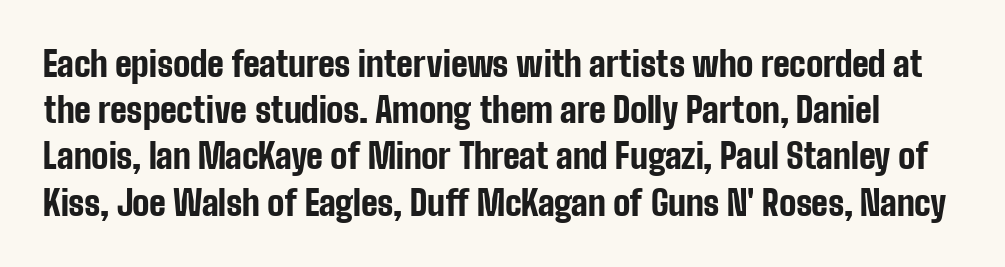
Q: Is the text bold? A: Yes.
Q: Is the text italic (slanted)? A: No, it is upright.
Q: Is the typeface a serif or a sans-serif typeface? A: Sans-serif.
Q: Is the text underlined? A: No.
Q: Is the spacing between letters normal or unusually wide? A: Normal.
Q: Is the spacing between lines tight, normal or loose? A: Normal.
Q: Width (condensed, normal, or wide)? A: Condensed.
Q: Stroke contrast? A: Low.
Q: x-height? A: Medium.
Q: Monospaced? A: No.
